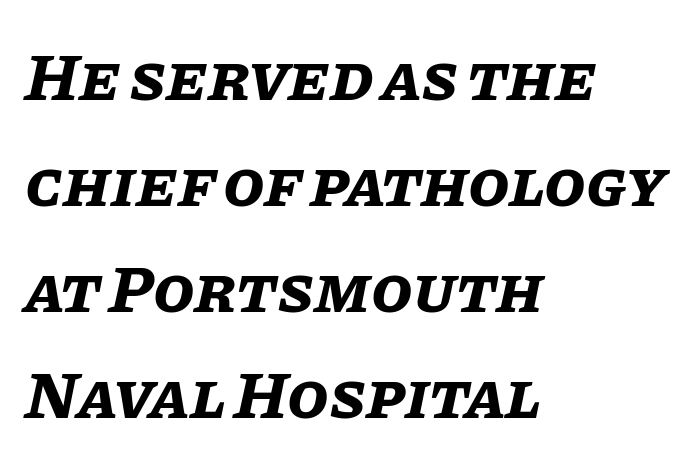
A classic flush-left, rag-right setting is used for this passage. How heavy is the stroke? Heavy — this is a bold. Evenly set lines give the paragraph a standard silhouette. The passage shown is typed in a proportional face where columns would drift. Slant detected: the letters are inclined.
